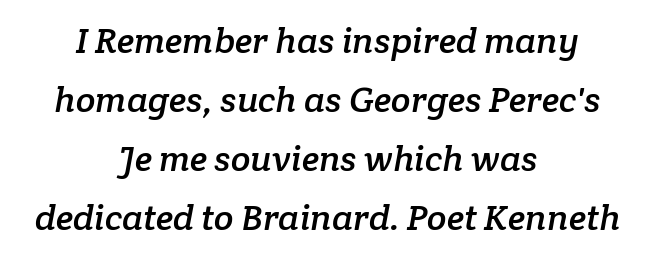
Evenly set lines give the paragraph a standard silhouette. Tracking here is standard; glyphs follow each other at the usual distance. The string is rendered with underlining switched off. The rendering uses natural spacing where letterforms have individual widths.
